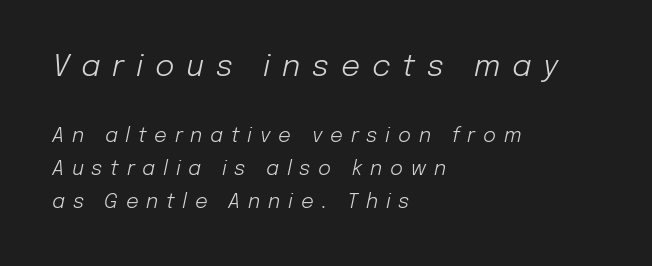
The image shows 30 px light type, italic (leaning right); set left-aligned, normal line spacing (1.66x), unusually wide letter spacing (+0.39 em), not underlined; the first (top) block is 1.5x larger; low stroke contrast and a medium x-height.
